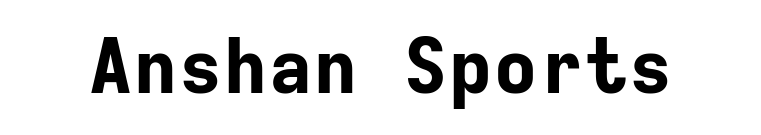
The glyphs in this specimen are sans serif. The glyphs have the mass of a bold cut. The space directly below the letters is spotless. The letterforms sit shoulder to shoulder at normal distance. The rendering uses typewriter-style spacing with identical character cells.
